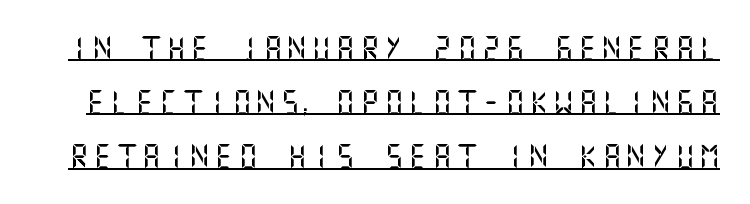
{"italic": "no", "underline": "yes", "line_spacing": "loose", "line_spacing_ratio": 2.17, "glyph_px": 25}
